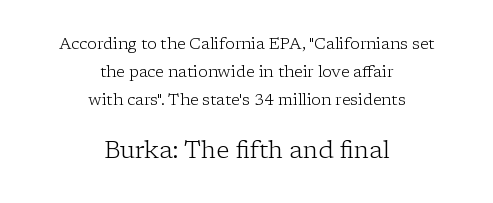
This sample is center-justified, so both line endings float freely. The letters in the lower block stand taller than those in the block above. Quick note: underline off. The typeface has the unassuming heft of standard copy or less. In terms of posture, this sample is upright.
